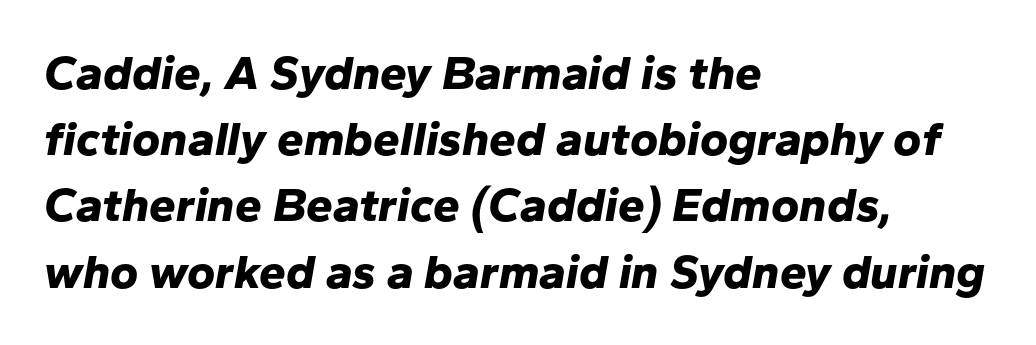
The image shows 48 px bold type, italic (leaning right); set left-aligned, normal line spacing (1.38x), normal letter spacing, not underlined; low stroke contrast and a medium x-height.
